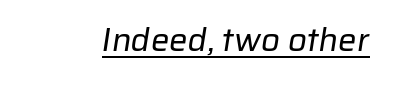
Q: Is the text bold? A: No.
Q: Is the typeface a serif or a sans-serif typeface? A: Sans-serif.
Q: Is the text underlined? A: Yes.
Q: Is the spacing between letters normal or unusually wide? A: Normal.
Q: Width (condensed, normal, or wide)? A: Normal.
Q: Stroke contrast? A: Low.
Q: x-height? A: Medium.
Q: Monospaced? A: No.
